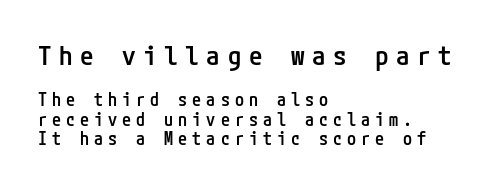
This is roman type, the default non-slanted kind. Does the bottom block carry the larger type? No, the top block does. This is moderately heavy type, rendered in semibold. Typeset ragged right — the left edge is the straight one. Honestly, there is no underline to notice here at all.
